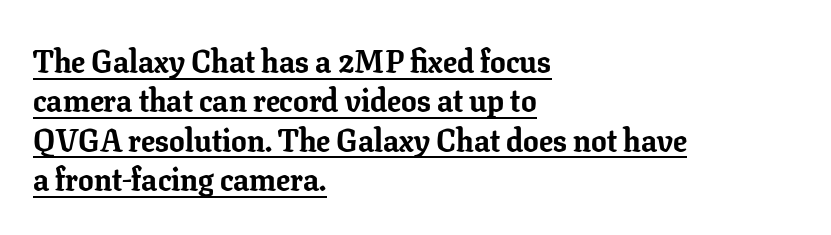
The image shows 31 px bold serif type, upright; set left-aligned, normal line spacing (1.27x), normal letter spacing, underlined; low stroke contrast and a medium x-height.
